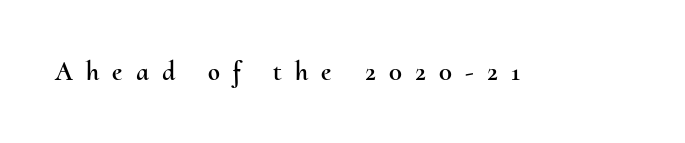
{"italic": "no", "underline": "no", "letter_spacing": "wide", "letter_spacing_em": 0.49, "glyph_px": 27}
